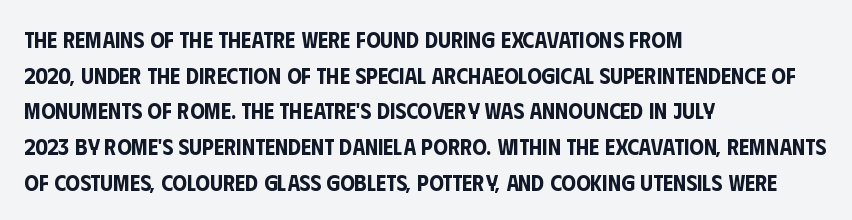
{"italic": "no", "underline": "no", "align": "left", "line_spacing": "normal", "line_spacing_ratio": 1.55, "letter_spacing": "normal", "letter_spacing_em": 0.0, "glyph_px": 23}
